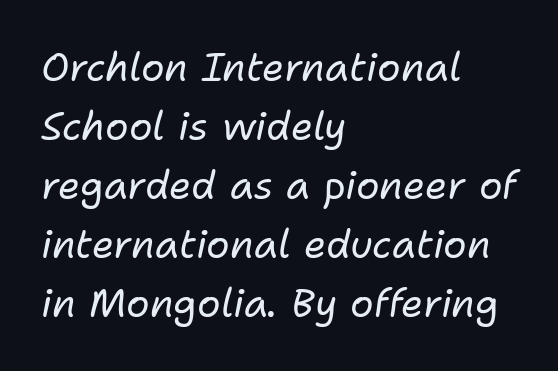
Q: Is the text bold? A: No.
Q: Is the text italic (slanted)? A: Yes, it leans right by about 11 degrees.
Q: Is the text underlined? A: No.
Q: How is the paragraph aligned? A: Left-aligned.
Q: Is the spacing between letters normal or unusually wide? A: Normal.
Q: Is the spacing between lines tight, normal or loose? A: Normal.
Q: Width (condensed, normal, or wide)? A: Normal.
Q: Stroke contrast? A: Low.
Q: x-height? A: Medium.
Q: Monospaced? A: No.
